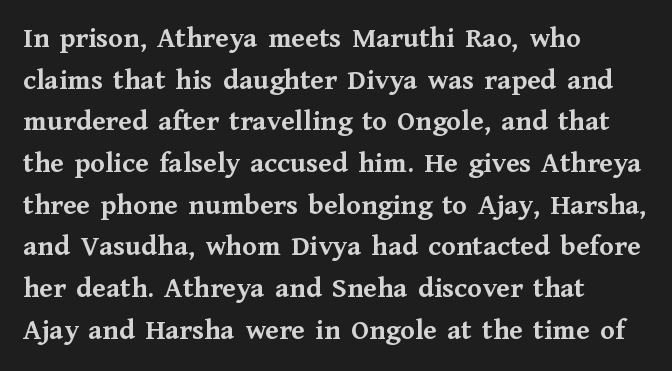
The zone under the glyphs is completely vacant. Look at the bottom of the vertical strokes: they flare into serifs here. The tracking reads as untouched default to a designer's eye. This sample has the flowing, uneven cadence of proportional lettering.
